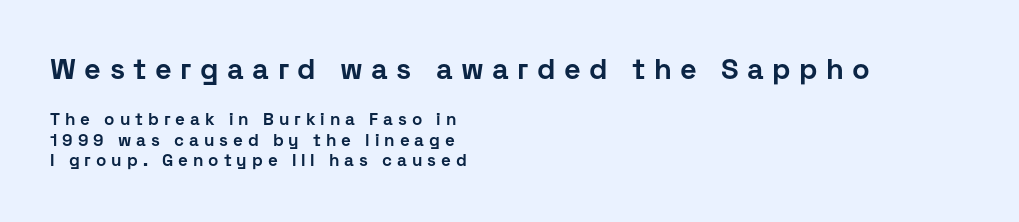
Q: Is the text bold? A: Yes.
Q: Is the text italic (slanted)? A: No, it is upright.
Q: Is the typeface a serif or a sans-serif typeface? A: Sans-serif.
Q: Is the text underlined? A: No.
Q: How is the paragraph aligned? A: Left-aligned.
Q: Is the spacing between letters normal or unusually wide? A: Unusually wide.
Q: Which block of text is set in a larger size, the first (top) or the second (bottom)? A: The first (top) one.
Q: Width (condensed, normal, or wide)? A: Normal.
Q: Stroke contrast? A: Low.
Q: x-height? A: Medium.
Q: Monospaced? A: No.
